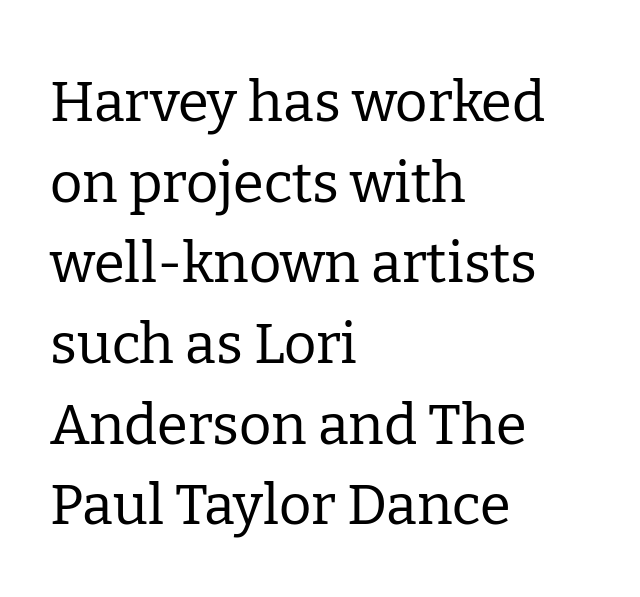
The passage shown is typeset with a serif family. Stems here are at most as thick as an everyday book face. How would I describe the line gaps? Plain and ordinary. These lines stack with their left ends in a neat column. This sample has the flowing, uneven cadence of proportional lettering.
